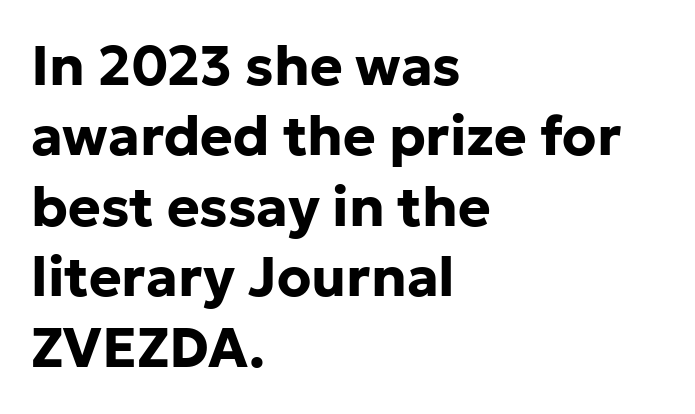
What kind of face is this? One without serifs — a sans. A bare baseline throughout the passage. The rendering keeps characters at their native spacing. Do the letters lean? They stand straight.
